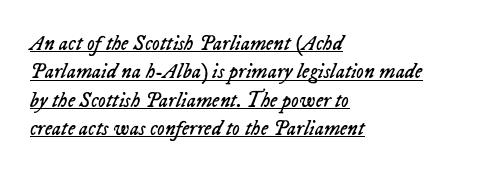
The image shows 21 px text type, italic (leaning right); set left-aligned, normal line spacing (1.35x), normal letter spacing, underlined.
